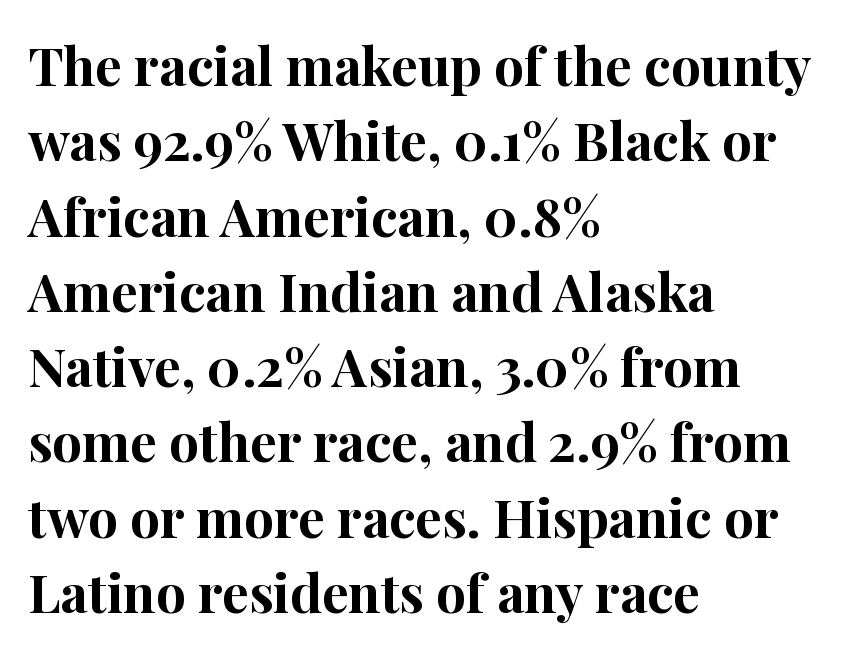
Between one letter and the next there's only the usual sliver of space. The font is running at its bold setting. Alignment: flush left. The foot of each line stays bare and open.
